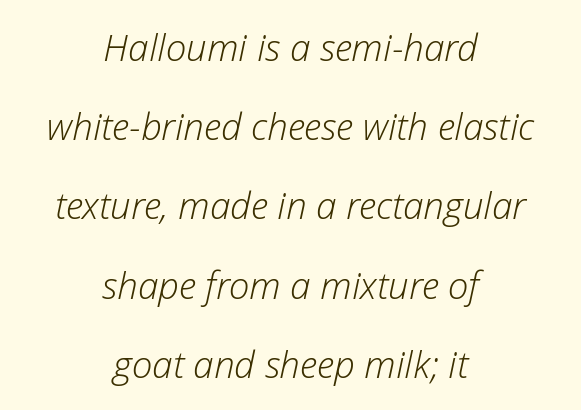
The image shows 37 px light type, italic (leaning right); set centered, loose line spacing (2.14x), normal letter spacing, not underlined; low stroke contrast and a medium x-height.
